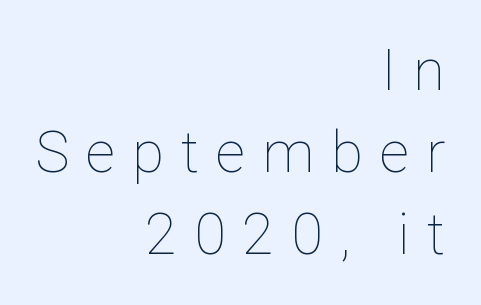
Q: Is the text bold? A: No.
Q: Is the text italic (slanted)? A: No, it is upright.
Q: Is the text underlined? A: No.
Q: How is the paragraph aligned? A: Right-aligned.
Q: Is the spacing between letters normal or unusually wide? A: Unusually wide.
Q: Is the spacing between lines tight, normal or loose? A: Normal.
Q: Width (condensed, normal, or wide)? A: Normal.
Q: Stroke contrast? A: Low.
Q: x-height? A: Medium.
Q: Monospaced? A: No.
